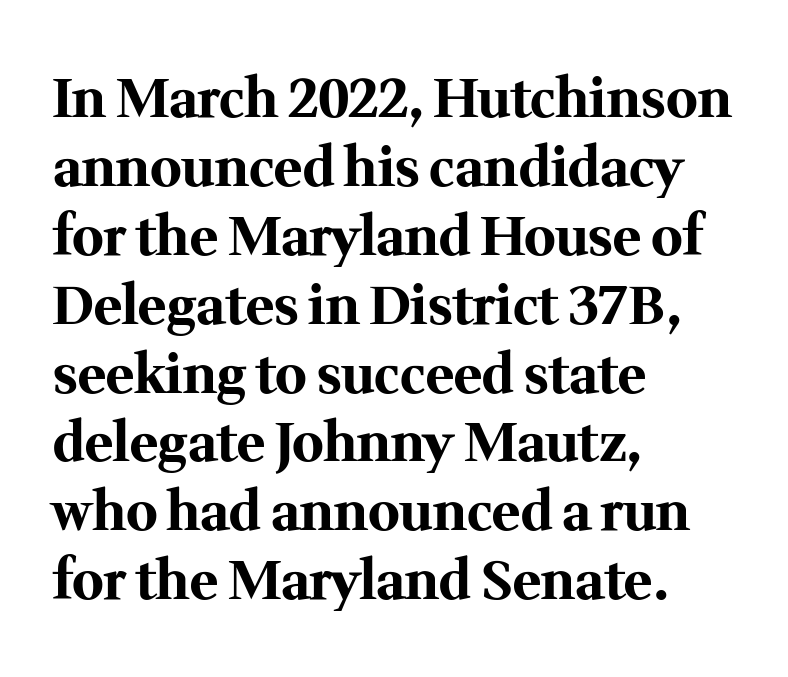
Q: Is the text bold? A: Yes.
Q: Is the text italic (slanted)? A: No, it is upright.
Q: Is the typeface a serif or a sans-serif typeface? A: Serif.
Q: Is the text underlined? A: No.
Q: How is the paragraph aligned? A: Left-aligned.
Q: Is the spacing between letters normal or unusually wide? A: Normal.
Q: Is the spacing between lines tight, normal or loose? A: Normal.
Q: Width (condensed, normal, or wide)? A: Normal.
Q: Stroke contrast? A: Medium.
Q: x-height? A: Medium.
Q: Monospaced? A: No.
